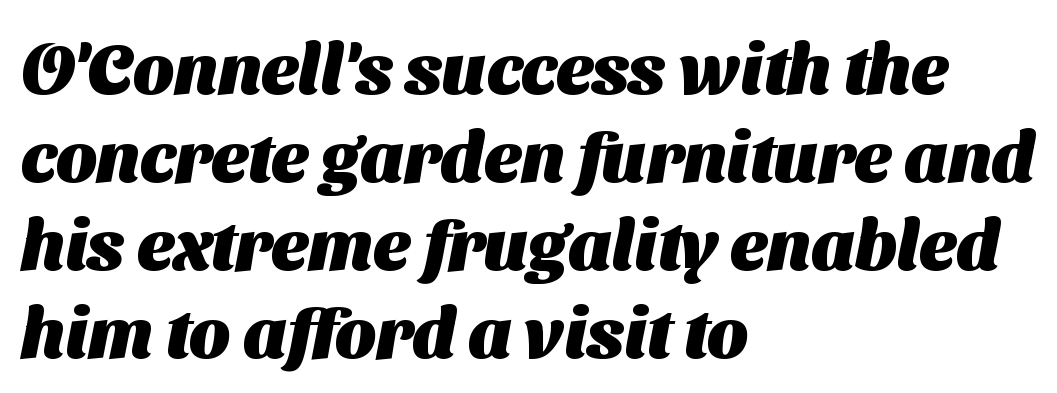
Q: Is the text bold? A: Yes.
Q: Is the typeface a serif or a sans-serif typeface? A: Sans-serif.
Q: Is the text underlined? A: No.
Q: How is the paragraph aligned? A: Left-aligned.
Q: Is the spacing between letters normal or unusually wide? A: Normal.
Q: Width (condensed, normal, or wide)? A: Normal.
Q: Stroke contrast? A: Medium.
Q: x-height? A: Medium.
Q: Monospaced? A: No.
